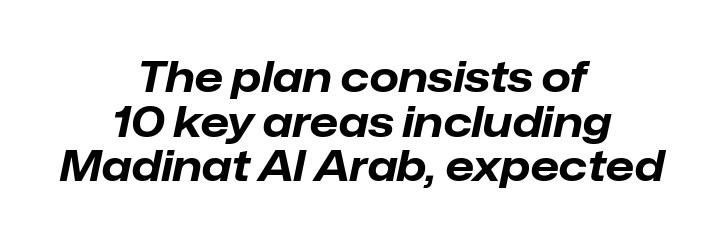
Q: Is the text bold? A: Yes.
Q: Is the text italic (slanted)? A: Yes, it leans right by about 12 degrees.
Q: Is the text underlined? A: No.
Q: How is the paragraph aligned? A: Centered.
Q: Is the spacing between letters normal or unusually wide? A: Normal.
Q: Is the spacing between lines tight, normal or loose? A: Tight.
Q: Width (condensed, normal, or wide)? A: Normal.
Q: Stroke contrast? A: Low.
Q: x-height? A: Medium.
Q: Monospaced? A: No.
